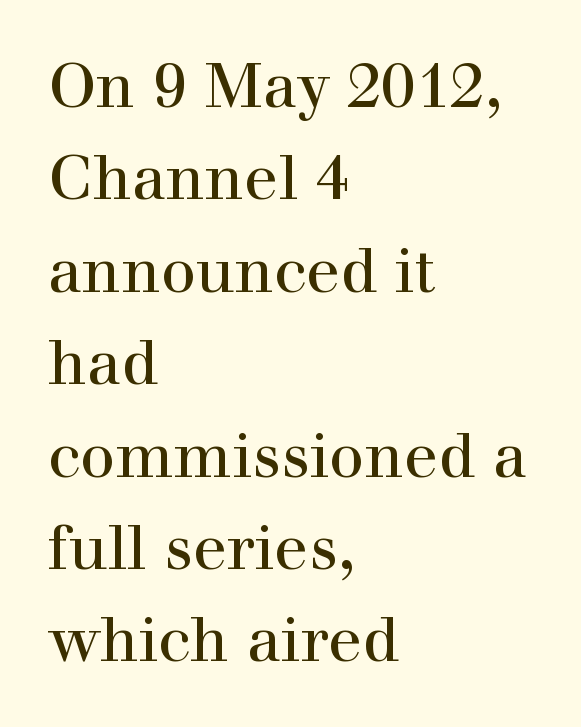
{"serif": "yes", "italic": "no", "width": "normal", "x_height": "medium", "monospaced": "no", "underline": "no", "align": "left", "line_spacing": "normal", "line_spacing_ratio": 1.49, "letter_spacing": "normal", "letter_spacing_em": 0.0, "glyph_px": 62}
